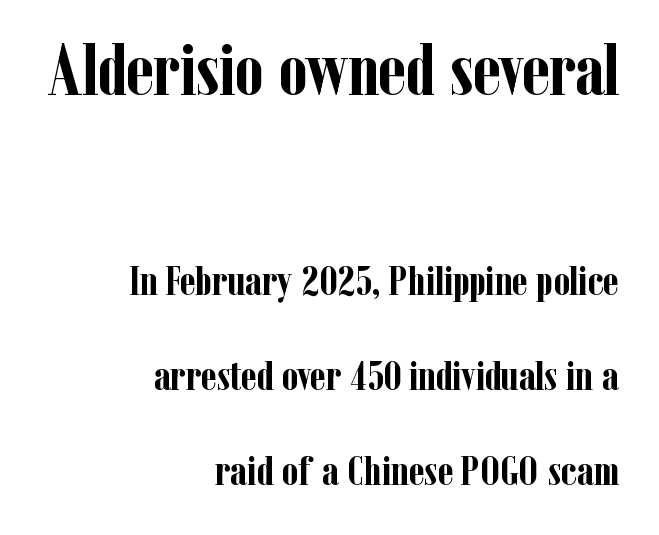
Q: Is the text bold? A: Yes.
Q: Is the text italic (slanted)? A: No, it is upright.
Q: Is the typeface a serif or a sans-serif typeface? A: Serif.
Q: Is the text underlined? A: No.
Q: How is the paragraph aligned? A: Right-aligned.
Q: Is the spacing between letters normal or unusually wide? A: Normal.
Q: Is the spacing between lines tight, normal or loose? A: Loose.
Q: Which block of text is set in a larger size, the first (top) or the second (bottom)? A: The first (top) one.
Q: Width (condensed, normal, or wide)? A: Condensed.
Q: Stroke contrast? A: Low.
Q: x-height? A: Medium.
Q: Monospaced? A: No.
